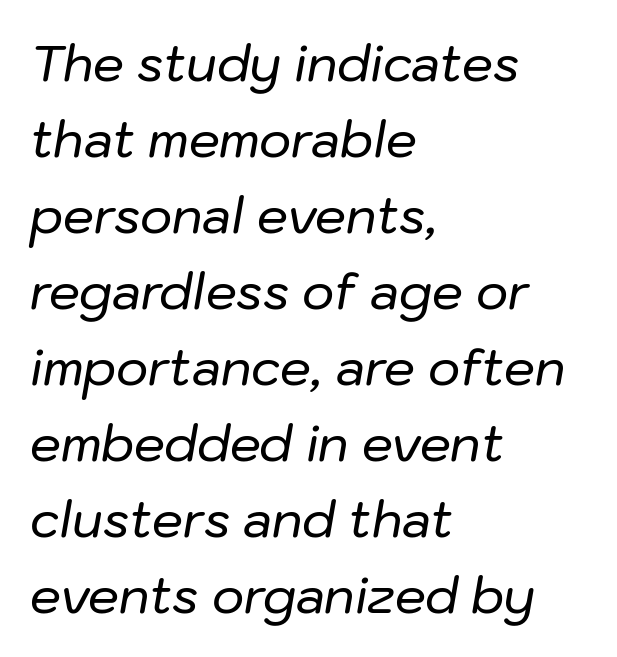
No word sits above an underline. The typography opts for an oblique posture over an upright one. Do the characters align in a grid? No, the font is proportional. The leading is moderate, giving the passage an even texture.
